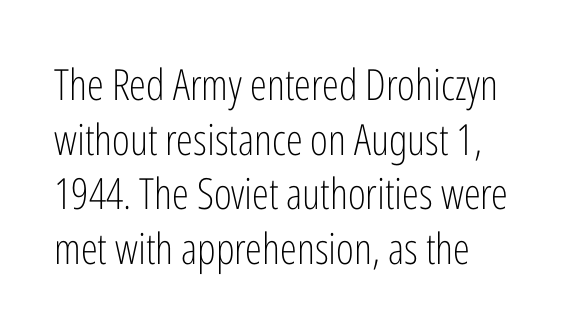
Note the varied advance widths — an 'i' is clearly narrower than an 'm'. The passage shown has conventional tracking throughout. Alignment: flush left. Descenders are the only things crossing below the line. Heaviness? Minimal to ordinary, like unemphasized prose. Examine the stroke ends and you'll find no serifs.
